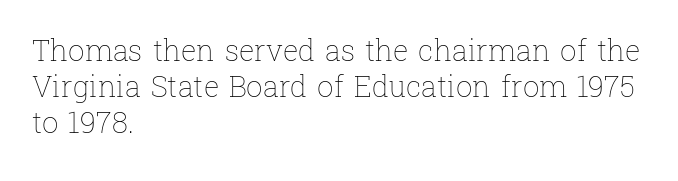
{"italic": "no", "bold": "no", "weight": "thin", "width": "normal", "stroke_contrast": "low", "x_height": "medium", "monospaced": "no", "underline": "no", "align": "left", "line_spacing": "normal", "line_spacing_ratio": 1.25, "letter_spacing": "normal", "letter_spacing_em": 0.0, "glyph_px": 29}
